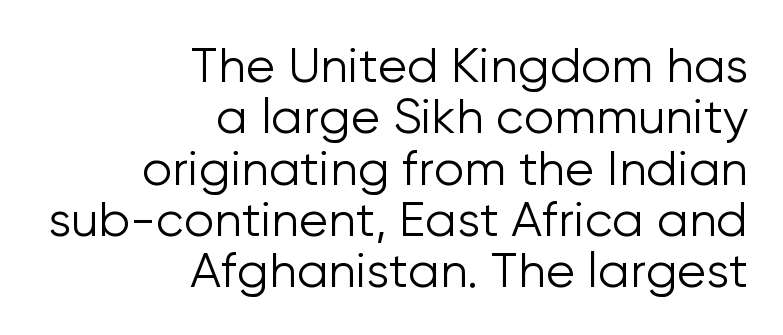
Counters stay open thanks to moderate or lighter strokes. Unlike italic type, these characters show no tilt at all. Font category for this specimen: sans-serif. Glyph-to-glyph distance matches everyday printed text. You could barely slide anything between these rows.
